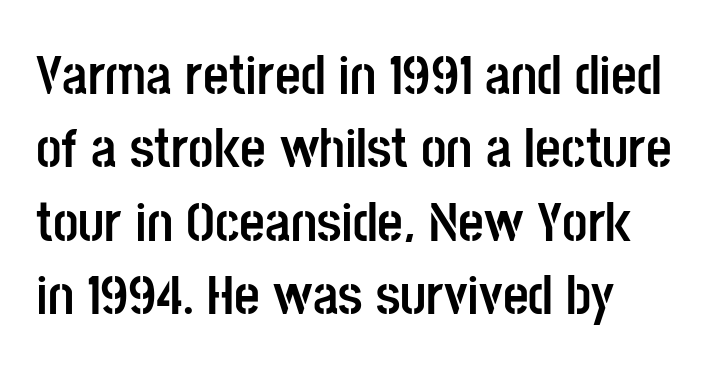
The image shows 56 px semibold, condensed sans-serif type, upright; set left-aligned, normal line spacing (1.31x), normal letter spacing, not underlined; low stroke contrast and a large x-height.
